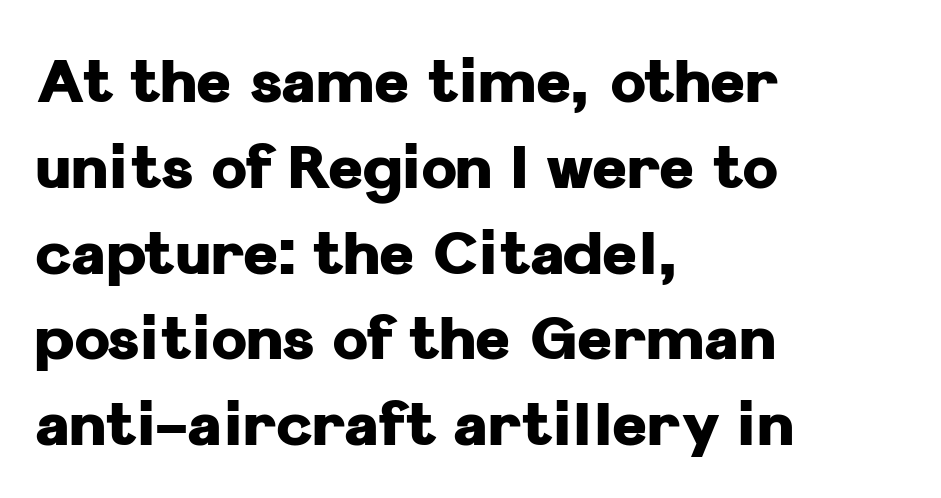
The image shows 60 px heavy sans-serif type, upright; set left-aligned, normal line spacing (1.43x), normal letter spacing, not underlined; low stroke contrast and a medium x-height.
